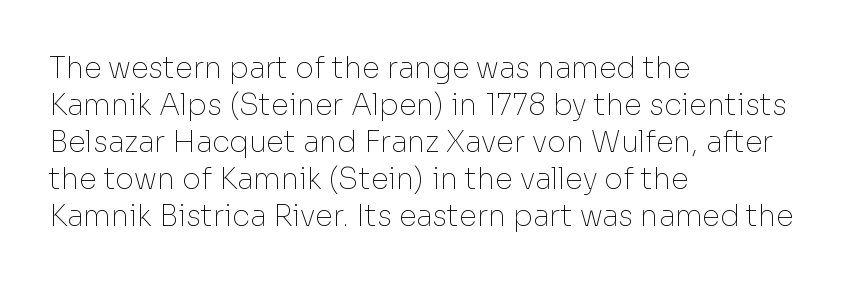
{"serif": "no", "italic": "no", "bold": "no", "weight": "thin", "width": "normal", "stroke_contrast": "low", "x_height": "medium", "monospaced": "no", "underline": "no", "align": "left", "line_spacing": "normal", "line_spacing_ratio": 1.28, "letter_spacing": "normal", "letter_spacing_em": 0.0, "glyph_px": 29}
